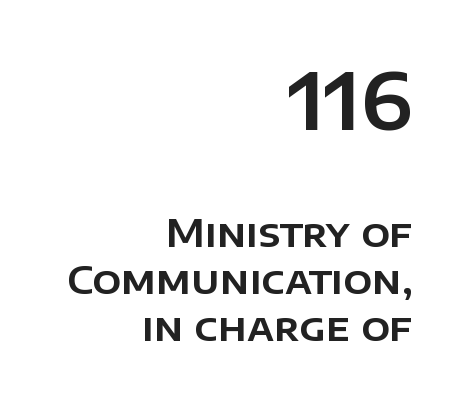
Is this a fixed-width face? No — the glyphs have proportional, varying widths. The setting favours the right margin, as signatures and pull-quotes sometimes do. Clear beneath every line of the passage. Look at the glyph heights: the upper group is clearly the bigger setting.
